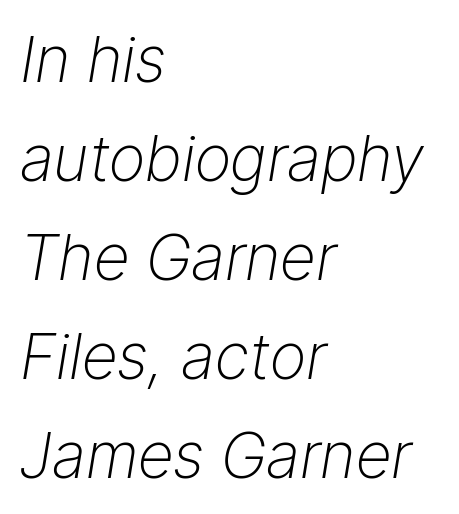
The image shows 63 px light type, italic (leaning right); set left-aligned, normal line spacing (1.57x), normal letter spacing, not underlined; low stroke contrast and a medium x-height.
